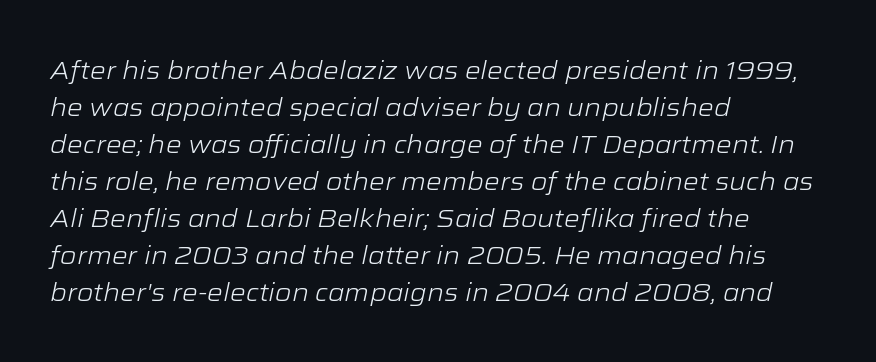
No letter is thick-stroked: the sample isn't bold. Typeset ragged right — the left edge is the straight one. Decoration check: the copy has no underline. Emphasis-style slanted type is in use. The tracking reads as untouched default to a designer's eye. A typesetter would call this leading conventional body-copy spacing.
